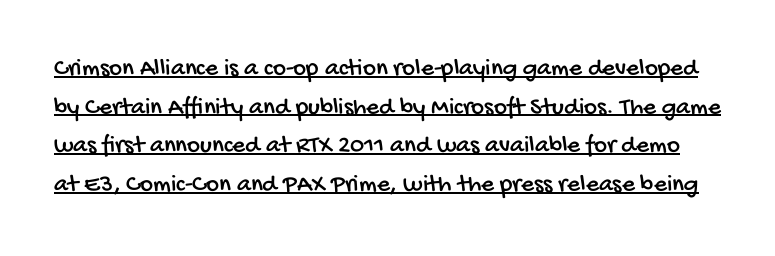
One glance says typical: line gaps are just what's usual. The passage shown has conventional tracking throughout. Emphasis is given by a line drawn under the lettering.
